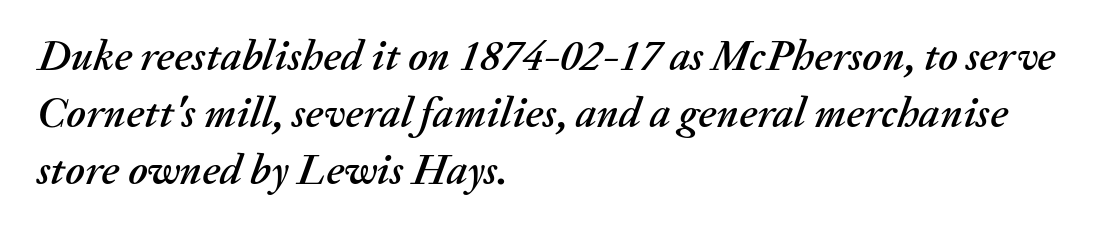
{"italic": "yes", "lean": "right", "slant_degrees": 20, "width": "normal", "stroke_contrast": "medium", "x_height": "medium", "monospaced": "no", "underline": "no", "align": "left", "line_spacing": "normal", "line_spacing_ratio": 1.32, "letter_spacing": "normal", "letter_spacing_em": 0.0, "glyph_px": 43}
